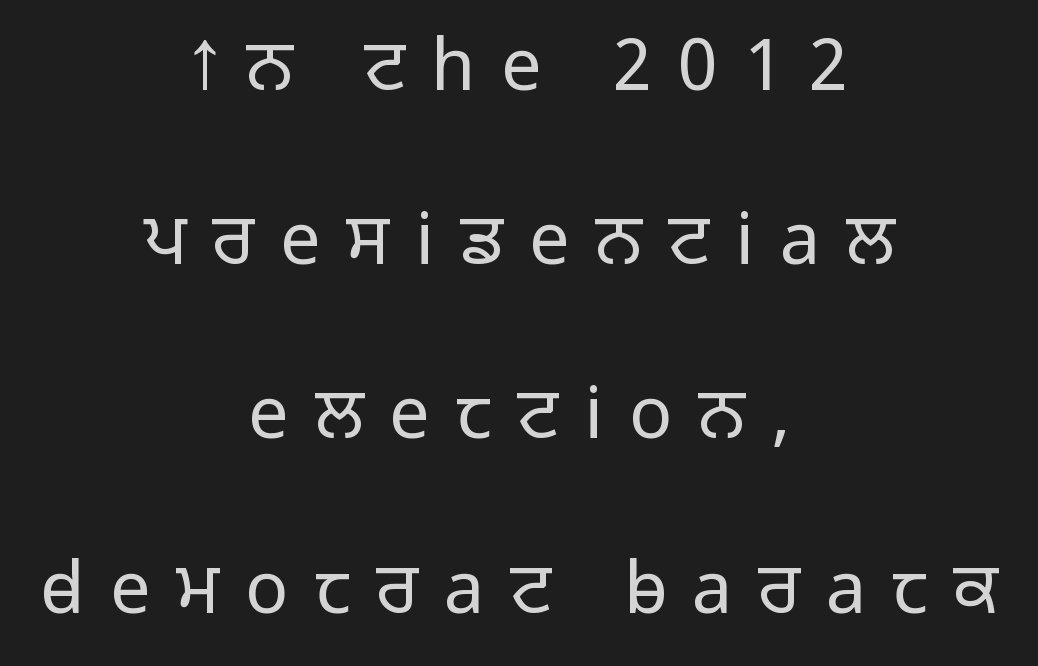
Q: Is the text bold? A: No.
Q: Is the text italic (slanted)? A: No, it is upright.
Q: Is the typeface a serif or a sans-serif typeface? A: Sans-serif.
Q: Is the text underlined? A: No.
Q: How is the paragraph aligned? A: Centered.
Q: Is the spacing between letters normal or unusually wide? A: Unusually wide.
Q: Is the spacing between lines tight, normal or loose? A: Loose.
Q: Width (condensed, normal, or wide)? A: Normal.
Q: Stroke contrast? A: Low.
Q: x-height? A: Medium.
Q: Monospaced? A: No.
